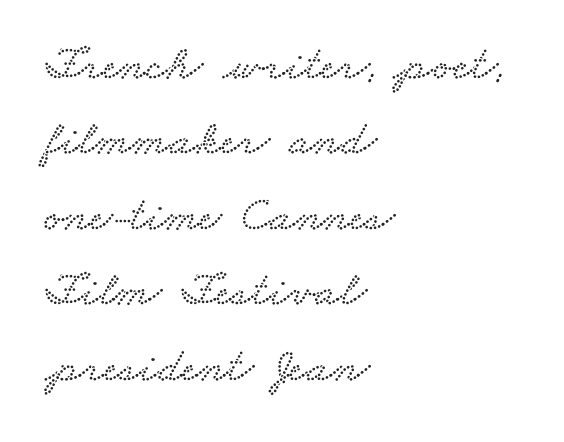
The image shows 49 px wide serif type; set left-aligned, normal line spacing (1.54x), normal letter spacing, not underlined; low stroke contrast and a small x-height.
